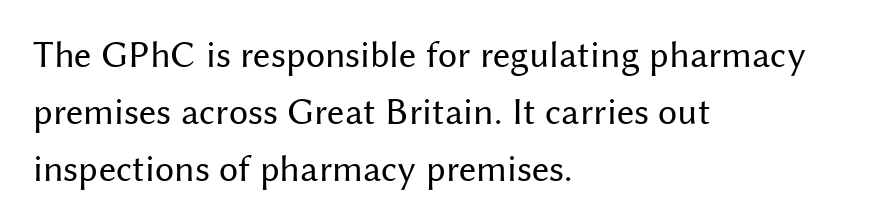
{"serif": "no", "italic": "no", "bold": "no", "weight": "regular", "width": "normal", "stroke_contrast": "medium", "x_height": "medium", "monospaced": "no", "underline": "no", "align": "left", "line_spacing": "normal", "line_spacing_ratio": 1.5, "letter_spacing": "normal", "letter_spacing_em": 0.0, "glyph_px": 38}
